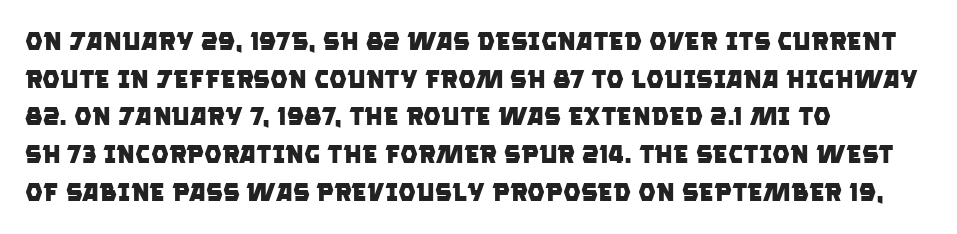
Compared with typical body copy, the letter spacing here is the same. Every row of glyphs begins at an identical x-position on the left. The block of text has a typical density, with ordinary space between rows. The sample has been set heavy, in full bold. Unmarked baselines from the first word to the last.
